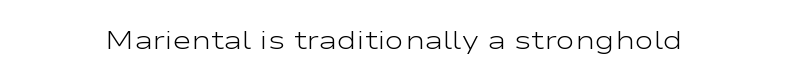
The image shows 26 px text type, upright; set normal letter spacing, not underlined.
